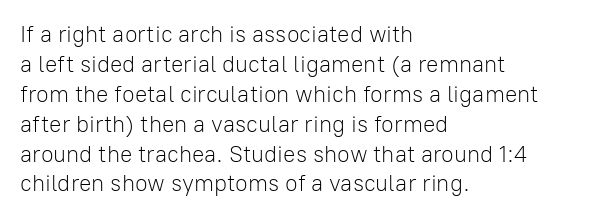
{"italic": "no", "bold": "no", "underline": "no", "align": "left", "line_spacing": "normal", "line_spacing_ratio": 1.3, "letter_spacing": "normal", "letter_spacing_em": 0.0, "glyph_px": 23}
